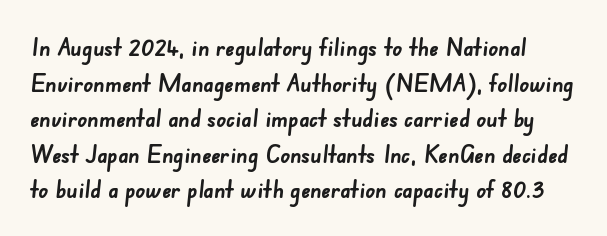
The image shows 24 px bold type; set normal line spacing (1.48x), normal letter spacing, not underlined.
